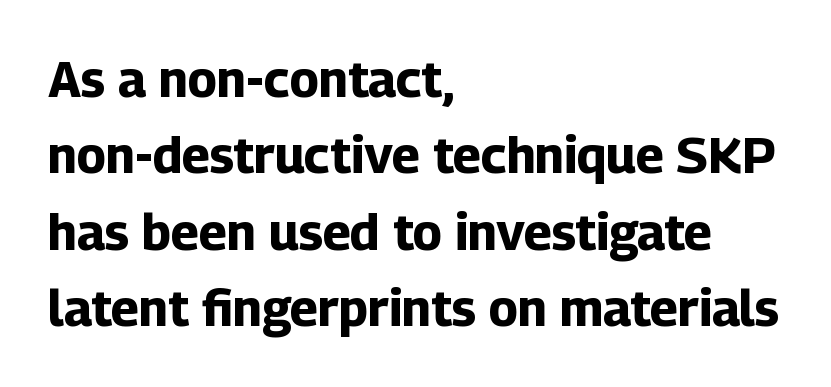
{"serif": "no", "italic": "no", "bold": "yes", "weight": "bold", "width": "normal", "stroke_contrast": "low", "x_height": "medium", "monospaced": "no", "underline": "no", "align": "left", "line_spacing": "normal", "line_spacing_ratio": 1.53, "letter_spacing": "normal", "letter_spacing_em": 0.0, "glyph_px": 50}
